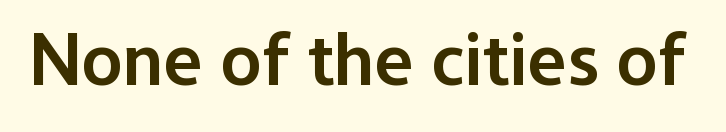
{"serif": "no", "italic": "no", "bold": "semi", "weight": "semibold", "width": "normal", "stroke_contrast": "low", "x_height": "medium", "monospaced": "no", "underline": "no", "letter_spacing": "normal", "letter_spacing_em": 0.0, "glyph_px": 75}
